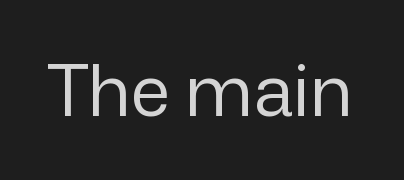
The image shows 71 px regular-weight sans-serif type, upright; set normal letter spacing, not underlined; low stroke contrast and a medium x-height.
